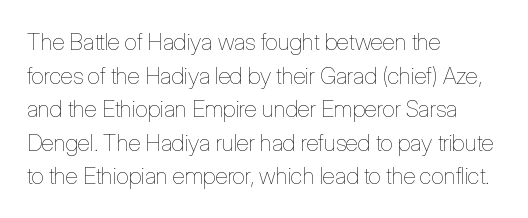
Q: Is the text bold? A: No.
Q: Is the text italic (slanted)? A: No, it is upright.
Q: Is the text underlined? A: No.
Q: How is the paragraph aligned? A: Left-aligned.
Q: Is the spacing between letters normal or unusually wide? A: Normal.
Q: Is the spacing between lines tight, normal or loose? A: Normal.
